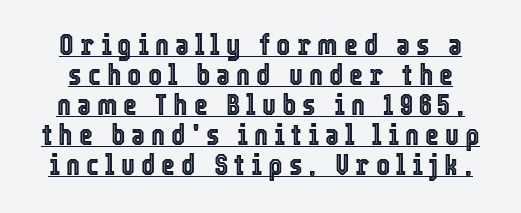
{"italic": "no", "width": "condensed", "x_height": "medium", "monospaced": "no", "underline": "yes", "line_spacing": "tight", "line_spacing_ratio": 1.0, "letter_spacing": "wide", "letter_spacing_em": 0.2, "glyph_px": 30}
